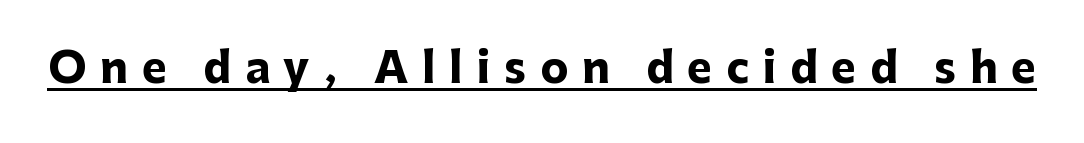
{"serif": "no", "italic": "no", "bold": "yes", "weight": "heavy", "width": "normal", "stroke_contrast": "low", "x_height": "medium", "monospaced": "no", "underline": "yes", "letter_spacing": "wide", "letter_spacing_em": 0.33, "glyph_px": 42}
